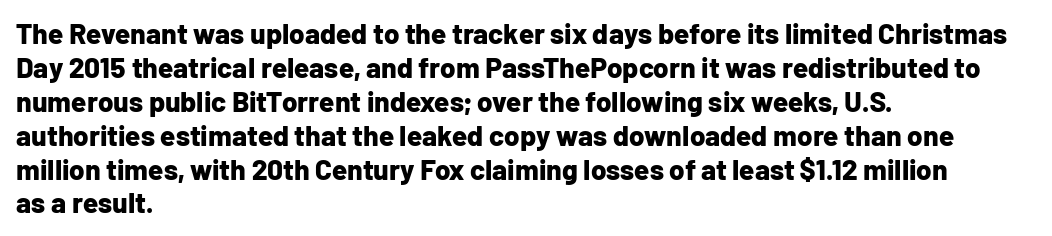
The image shows 28 px bold sans-serif type, upright; set left-aligned, line spacing 1.21x, normal letter spacing, not underlined; low stroke contrast and a medium x-height.
